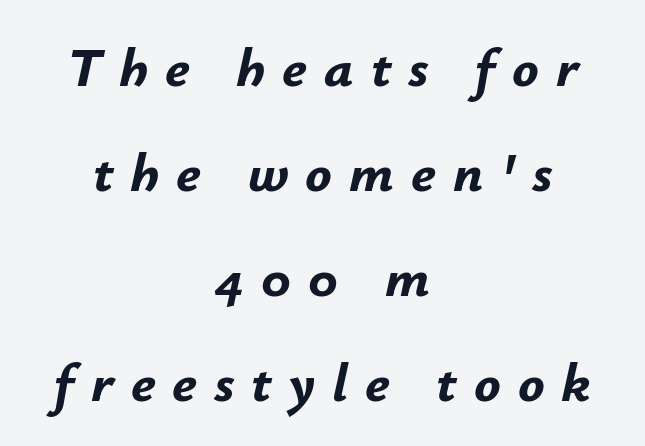
A typesetter would call this leading open, well beyond the default. The compositor balanced each line on the midline. The rendering uses natural spacing where letterforms have individual widths. How are the letters spaced? Widely, with obvious added tracking.
